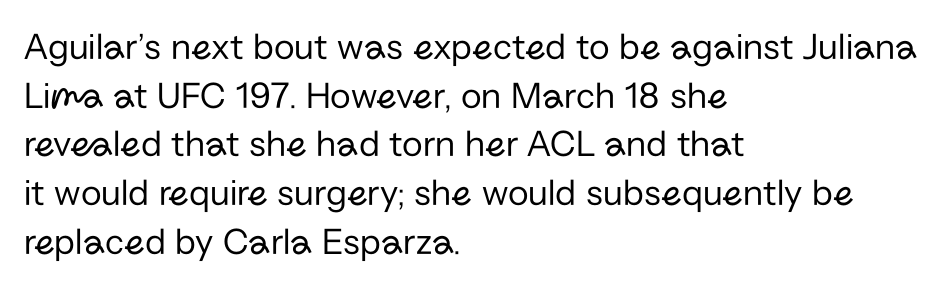
A student would call this left alignment; a typographer would say flush left, rag right. Lines of text with bare space underneath. The font family rendered here belongs to the sans-serif group. Looks like regular typesetting: each glyph gets only the width it needs.
